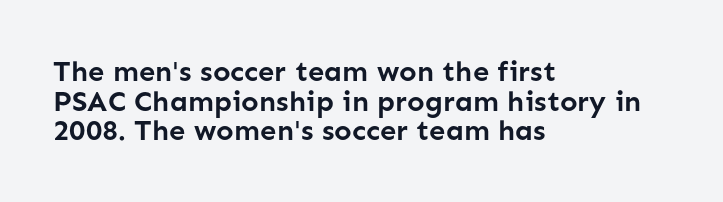
{"serif": "no", "italic": "no", "bold": "yes", "weight": "semibold", "width": "normal", "stroke_contrast": "low", "x_height": "medium", "monospaced": "no", "underline": "no", "align": "left", "line_spacing": "tight", "line_spacing_ratio": 1.02, "letter_spacing": "normal", "letter_spacing_em": 0.0, "glyph_px": 29}
